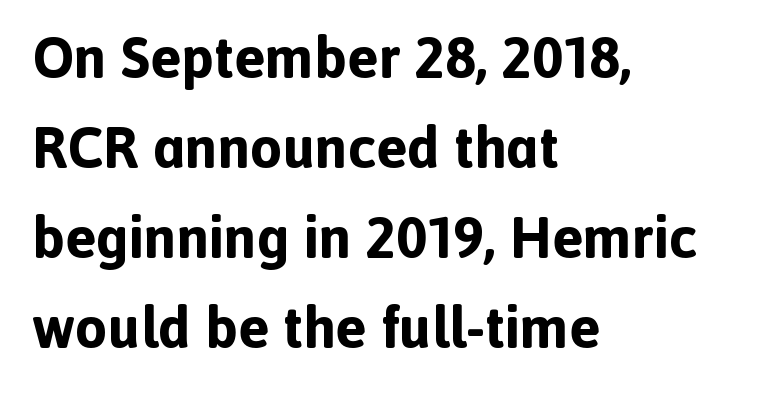
Beneath every word, the page is bare. Look at the bottom of the vertical strokes: they stop flat, with no serifs. Spacing verdict: proportional, widths tailored to each character. Set as a true bold cut, around the 700 mark.
